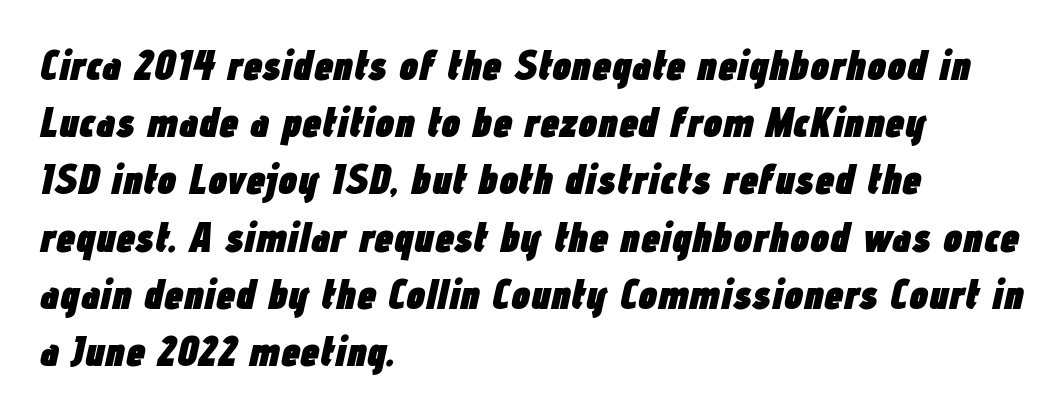
Between one letter and the next there's only the usual sliver of space. This sample has the flowing, uneven cadence of proportional lettering. I'd describe the lettering as bold — thick and assertive. Honestly, there is no underline to notice here at all. Where is the straight margin? On the left. An italicized treatment has been applied to the whole sample.
